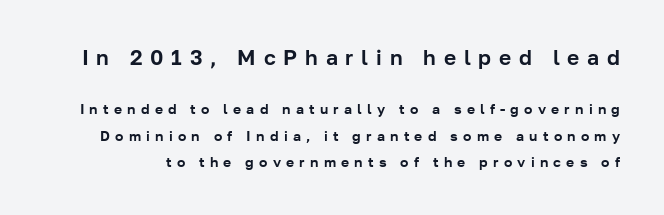
The image shows 21 px text type, upright; set line spacing 1.88x, unusually wide letter spacing (+0.37 em), not underlined; the first (top) block is 1.5x larger.
